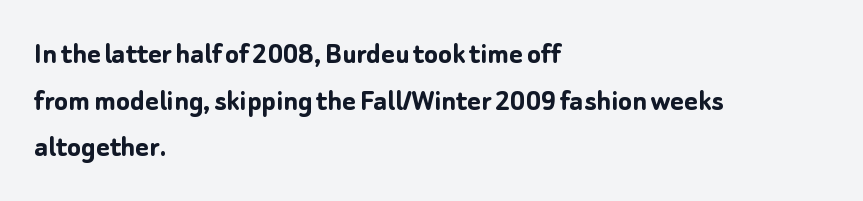
The image shows 32 px semibold sans-serif type, upright; set left-aligned, normal line spacing (1.46x), normal letter spacing, not underlined; low stroke contrast and a medium x-height.
